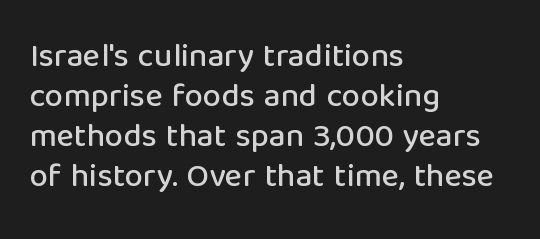
Q: Is the text italic (slanted)? A: No, it is upright.
Q: Is the typeface a serif or a sans-serif typeface? A: Sans-serif.
Q: Is the text underlined? A: No.
Q: How is the paragraph aligned? A: Left-aligned.
Q: Is the spacing between letters normal or unusually wide? A: Normal.
Q: Width (condensed, normal, or wide)? A: Normal.
Q: Stroke contrast? A: Low.
Q: x-height? A: Medium.
Q: Monospaced? A: No.
